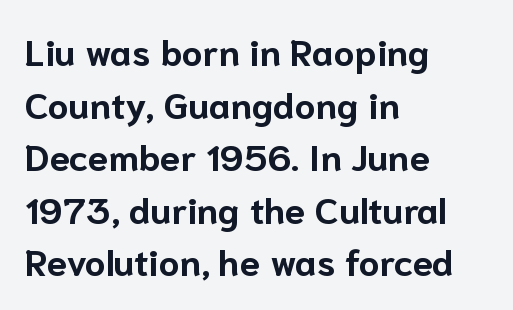
The leading is moderate, giving the passage an even texture. Observe the absence of serifs on each vertical stroke in this sample. You'd pick this weight for a headline — it's a proper bold. The area under the type is left untouched. Each letter keeps its own natural width here, so spacing adapts to shape. In terms of posture, this sample is upright.
